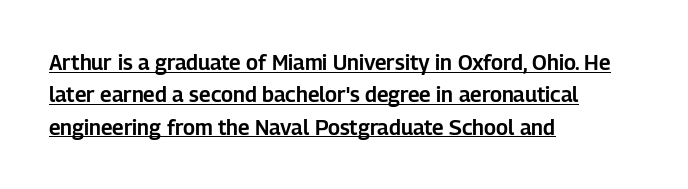
{"italic": "no", "underline": "yes", "align": "left", "line_spacing": "normal", "line_spacing_ratio": 1.54, "letter_spacing": "normal", "letter_spacing_em": 0.0, "glyph_px": 21}
